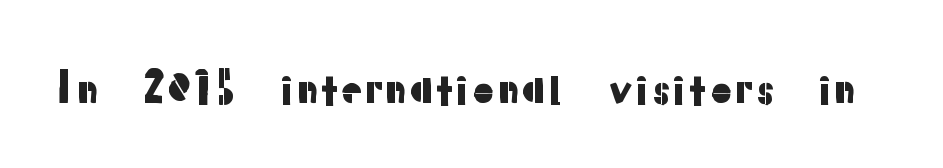
Q: Is the text italic (slanted)? A: No, it is upright.
Q: Is the typeface a serif or a sans-serif typeface? A: Sans-serif.
Q: Is the text underlined? A: No.
Q: Is the spacing between letters normal or unusually wide? A: Normal.
Q: Width (condensed, normal, or wide)? A: Normal.
Q: Stroke contrast? A: Low.
Q: x-height? A: Medium.
Q: Monospaced? A: No.
